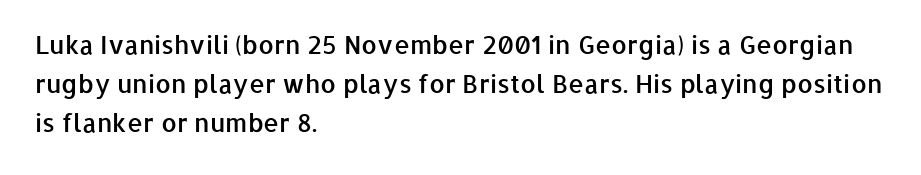
{"italic": "no", "bold": "semi", "underline": "no", "align": "left", "line_spacing": "normal", "line_spacing_ratio": 1.57, "letter_spacing": "normal", "letter_spacing_em": 0.0, "glyph_px": 25}
